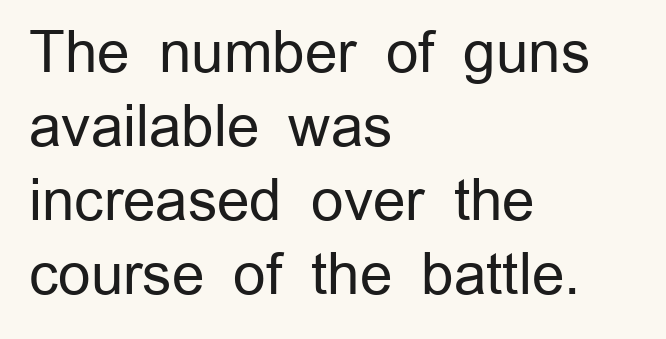
{"serif": "no", "italic": "no", "bold": "no", "weight": "regular", "width": "normal", "stroke_contrast": "low", "x_height": "medium", "monospaced": "no", "underline": "no", "align": "left", "line_spacing": "normal", "line_spacing_ratio": 1.3, "letter_spacing": "normal", "letter_spacing_em": 0.0, "glyph_px": 57}
